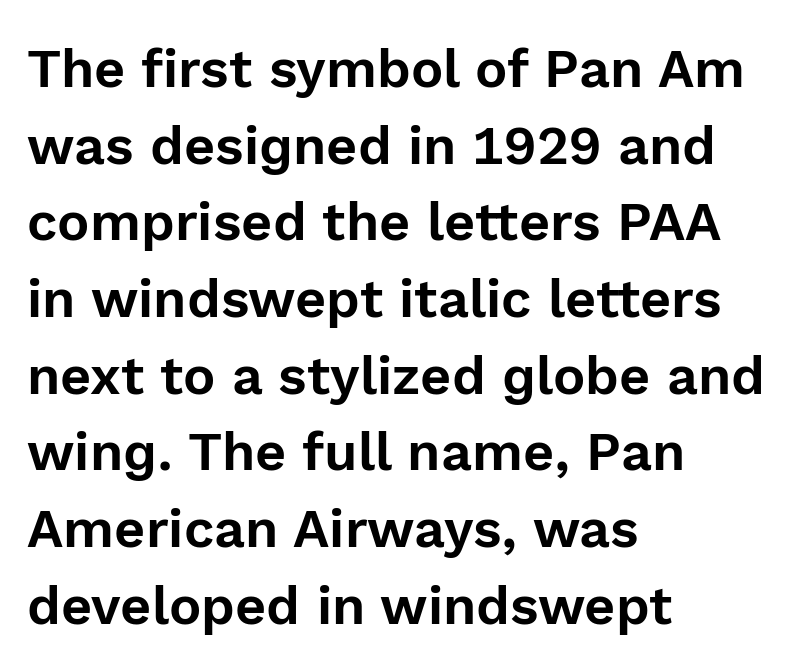
{"serif": "no", "italic": "no", "width": "normal", "x_height": "medium", "monospaced": "no", "underline": "no", "align": "left", "line_spacing": "normal", "line_spacing_ratio": 1.42, "letter_spacing": "normal", "letter_spacing_em": 0.0, "glyph_px": 54}
